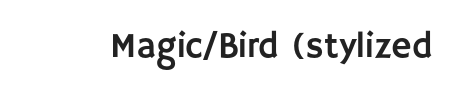
{"serif": "no", "italic": "no", "width": "normal", "stroke_contrast": "low", "x_height": "large", "monospaced": "no", "underline": "no", "letter_spacing": "normal", "letter_spacing_em": 0.0, "glyph_px": 35}
